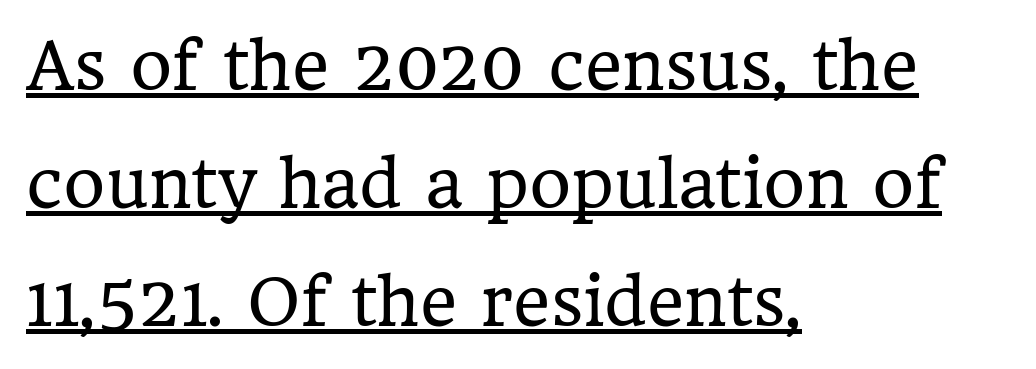
{"serif": "yes", "italic": "no", "bold": "no", "weight": "regular", "width": "normal", "stroke_contrast": "low", "x_height": "medium", "monospaced": "no", "underline": "yes", "align": "left", "line_spacing_ratio": 1.84, "letter_spacing": "normal", "letter_spacing_em": 0.0, "glyph_px": 64}
